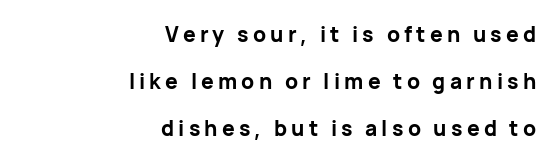
Q: Is the text bold? A: Yes.
Q: Is the text italic (slanted)? A: No, it is upright.
Q: Is the text underlined? A: No.
Q: How is the paragraph aligned? A: Right-aligned.
Q: Is the spacing between letters normal or unusually wide? A: Unusually wide.
Q: Is the spacing between lines tight, normal or loose? A: Loose.
